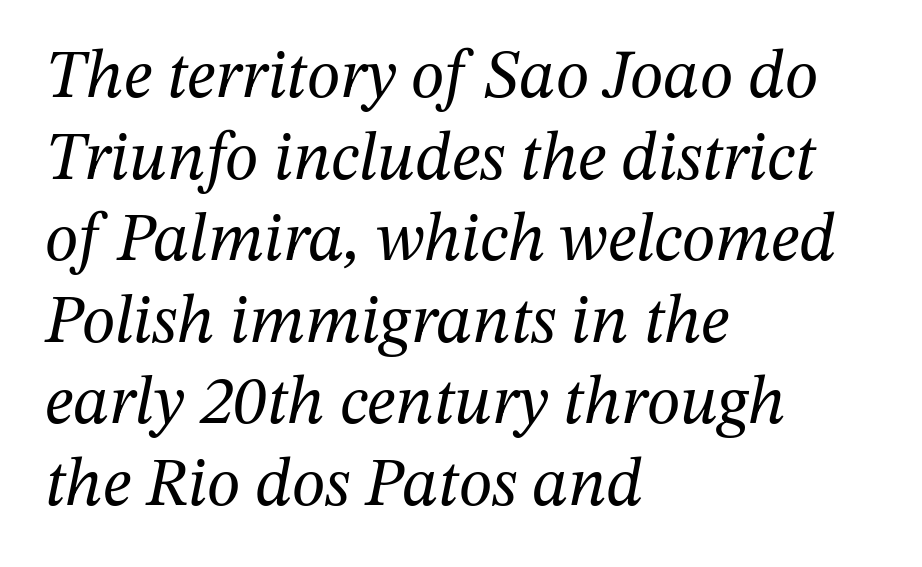
The weight tops out at a normal text grade. Glyph-to-glyph distance matches everyday printed text. Decoration check: the copy has no underline. The glyphs look as if they've been sheared to an angle.
